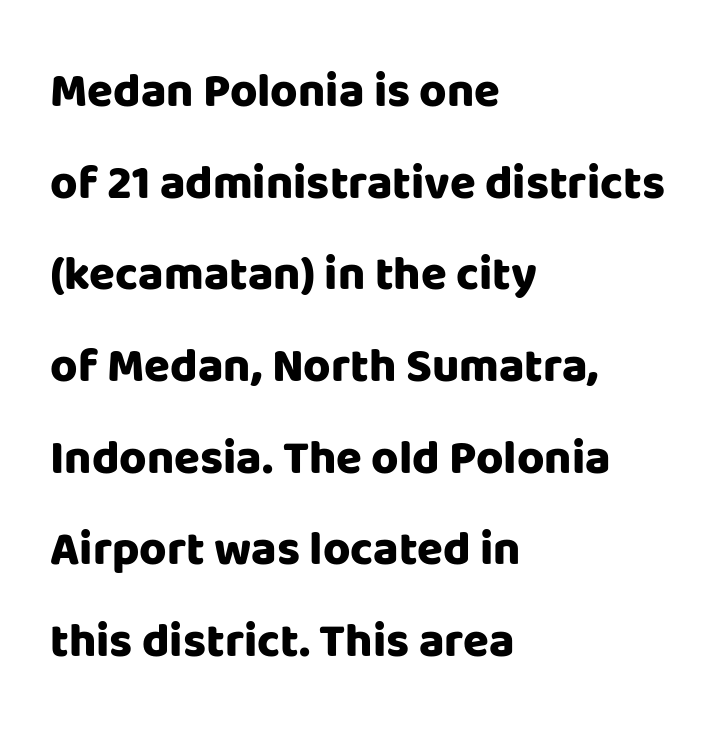
Q: Is the text bold? A: Yes.
Q: Is the text italic (slanted)? A: No, it is upright.
Q: Is the typeface a serif or a sans-serif typeface? A: Sans-serif.
Q: Is the text underlined? A: No.
Q: How is the paragraph aligned? A: Left-aligned.
Q: Is the spacing between letters normal or unusually wide? A: Normal.
Q: Is the spacing between lines tight, normal or loose? A: Loose.
Q: Width (condensed, normal, or wide)? A: Normal.
Q: Stroke contrast? A: Low.
Q: x-height? A: Large.
Q: Monospaced? A: No.
